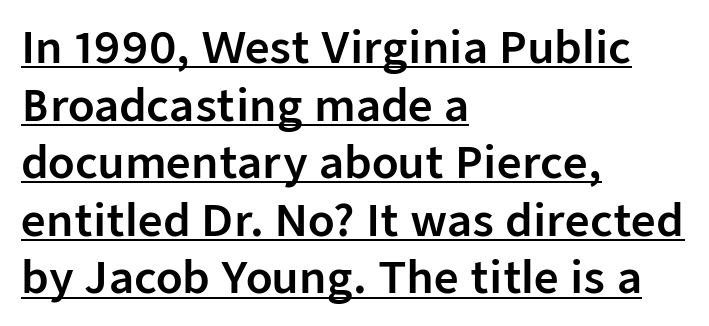
The image shows 43 px sans-serif type, upright; set left-aligned, normal line spacing (1.34x), normal letter spacing, underlined; low stroke contrast and a medium x-height.
